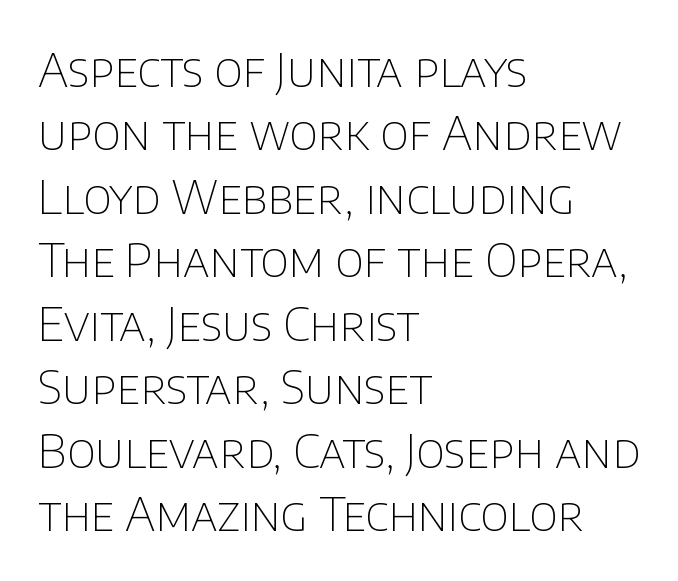
Q: Is the text bold? A: No.
Q: Is the text italic (slanted)? A: No, it is upright.
Q: Is the typeface a serif or a sans-serif typeface? A: Sans-serif.
Q: Is the text underlined? A: No.
Q: How is the paragraph aligned? A: Left-aligned.
Q: Is the spacing between letters normal or unusually wide? A: Normal.
Q: Is the spacing between lines tight, normal or loose? A: Normal.
Q: Width (condensed, normal, or wide)? A: Normal.
Q: Stroke contrast? A: Low.
Q: x-height? A: Large.
Q: Monospaced? A: No.
